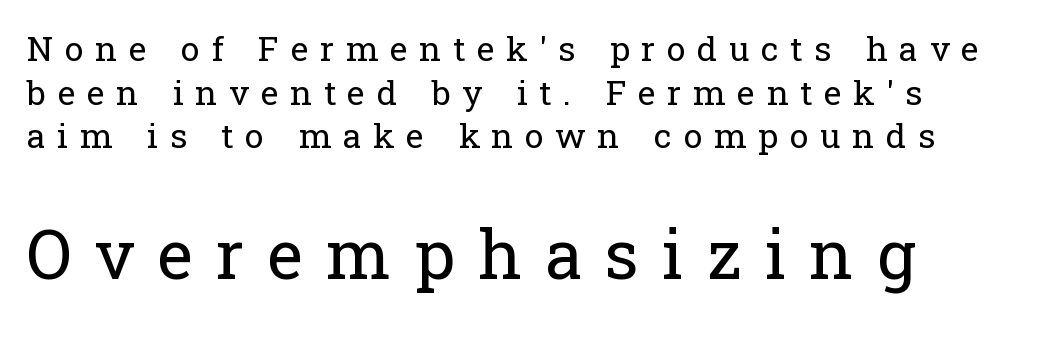
The image shows 68 px regular-weight serif type, upright; set left-aligned, normal line spacing (1.28x), unusually wide letter spacing (+0.34 em), not underlined; the second (bottom) block is 2.0x larger; low stroke contrast and a medium x-height.
